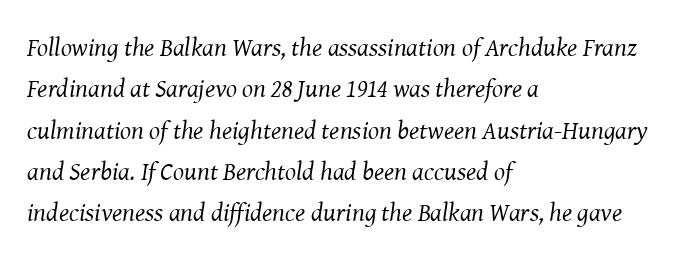
{"italic": "yes", "lean": "right", "slant_degrees": 8, "bold": "no", "underline": "no", "align": "left", "line_spacing": "normal", "line_spacing_ratio": 1.59, "letter_spacing": "normal", "letter_spacing_em": 0.0, "glyph_px": 26}
